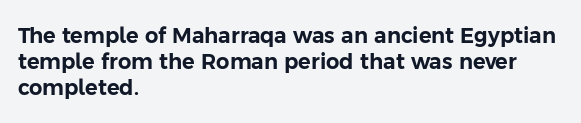
{"italic": "no", "underline": "no", "align": "left", "line_spacing_ratio": 1.23, "letter_spacing": "normal", "letter_spacing_em": 0.0, "glyph_px": 21}
